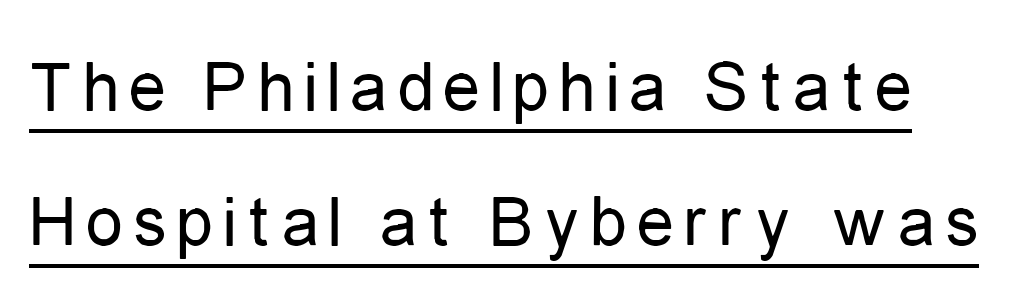
{"serif": "no", "italic": "no", "bold": "no", "weight": "regular", "width": "condensed", "stroke_contrast": "low", "x_height": "medium", "monospaced": "no", "underline": "yes", "line_spacing_ratio": 1.82, "glyph_px": 74}
